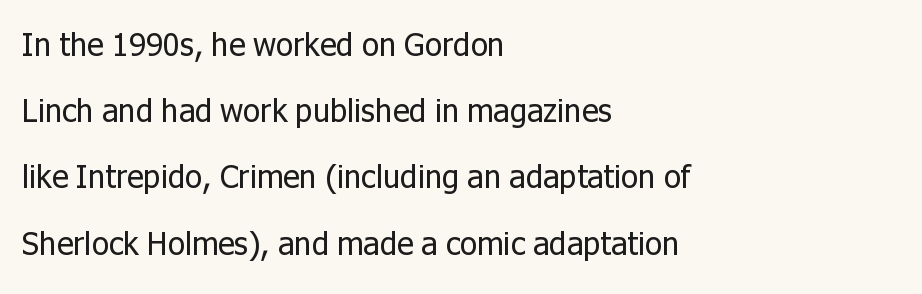
{"serif": "no", "italic": "no", "bold": "no", "weight": "regular", "width": "normal", "stroke_contrast": "low", "x_height": "medium", "monospaced": "no", "underline": "no", "align": "left", "line_spacing": "loose", "line_spacing_ratio": 2.07, "letter_spacing": "normal", "letter_spacing_em": 0.0, "glyph_px": 32}
